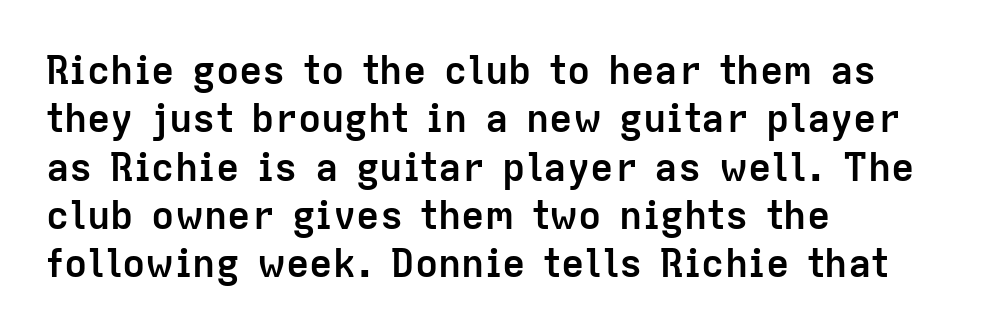
Spacing verdict: proportional, widths tailored to each character. The gaps between neighbouring characters are ordinary and unremarkable. This is sans-serif lettering, the kind often seen on screens and signage. Rule under the text: the space is simply empty. This is the regular roman posture of the typeface. As a designer I'd log this as weight 700, bold.
